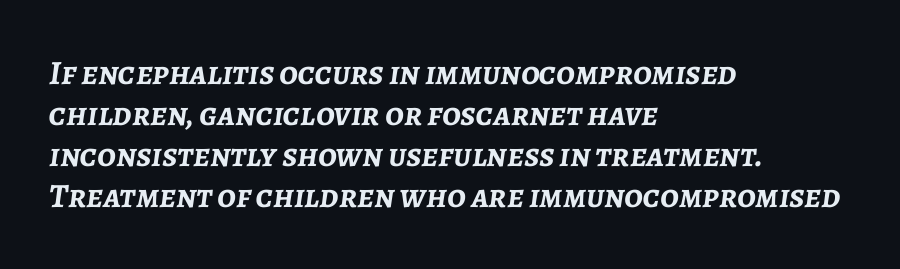
The image shows 34 px semibold type, italic (leaning right); set left-aligned, line spacing 1.21x, normal letter spacing, not underlined; low stroke contrast and a medium x-height.
